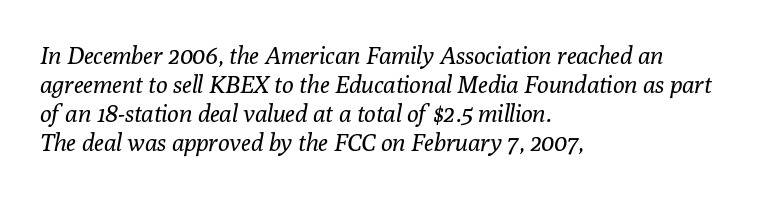
The image shows 24 px text type, italic (leaning right); set left-aligned, line spacing 1.21x, normal letter spacing, not underlined.
